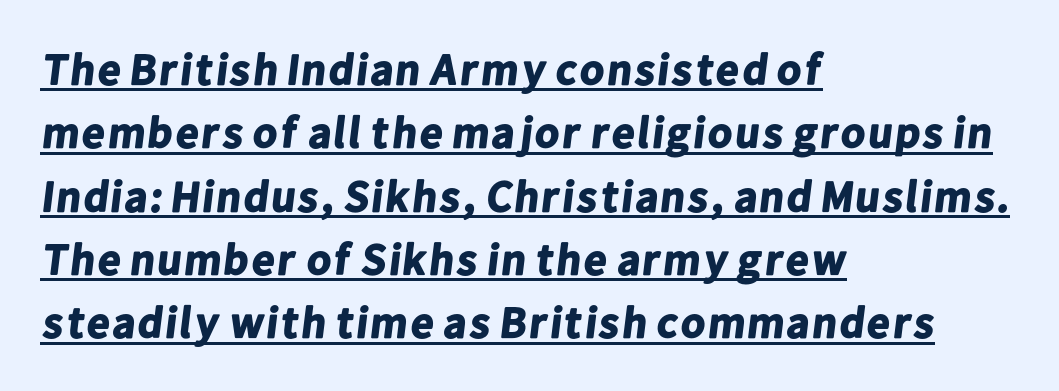
{"serif": "no", "bold": "yes", "weight": "bold", "width": "normal", "stroke_contrast": "low", "x_height": "medium", "monospaced": "no", "underline": "yes", "align": "left", "line_spacing": "normal", "line_spacing_ratio": 1.44, "letter_spacing": "normal", "letter_spacing_em": 0.0, "glyph_px": 44}
